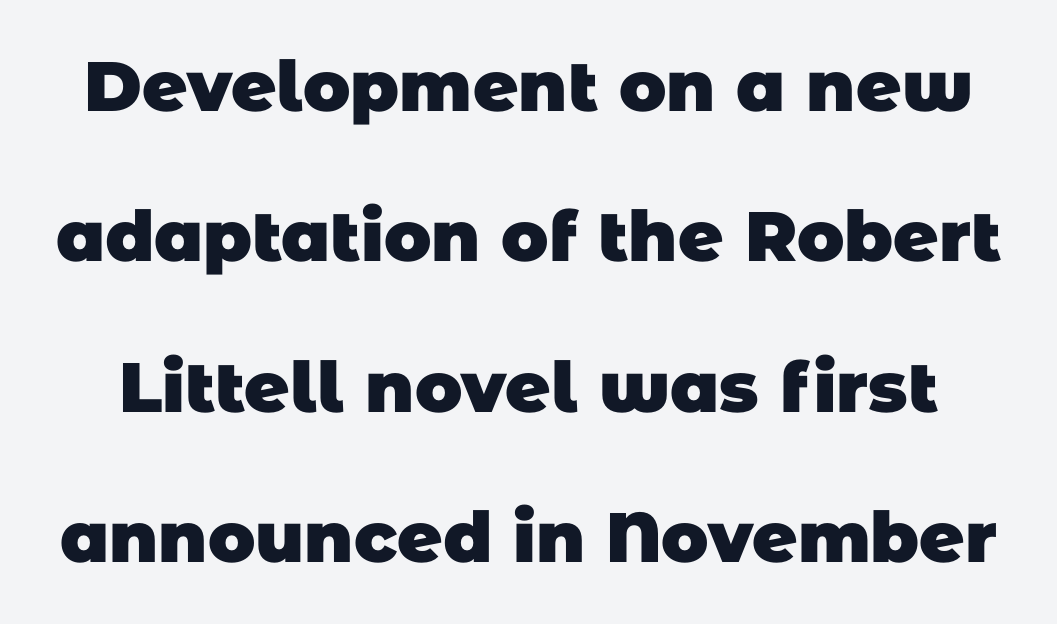
The image shows 70 px heavy sans-serif type; set loose line spacing (2.15x), normal letter spacing, not underlined; low stroke contrast and a large x-height.
